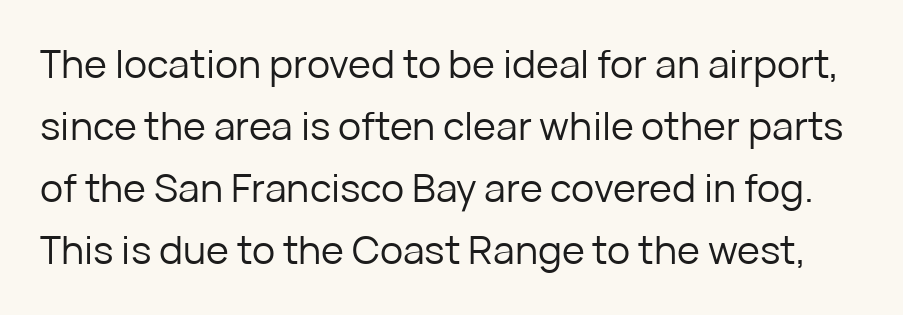
The image shows 39 px regular-weight sans-serif type, upright; set normal line spacing (1.59x), normal letter spacing, not underlined; low stroke contrast and a medium x-height.
